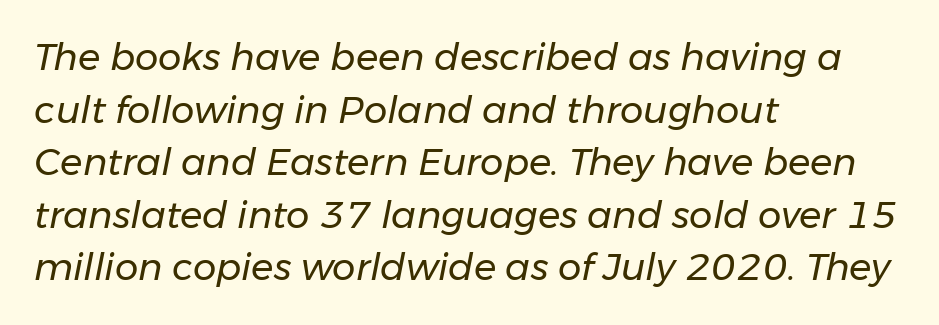
Q: Is the text bold? A: No.
Q: Is the text italic (slanted)? A: Yes, it leans right by about 11 degrees.
Q: Is the text underlined? A: No.
Q: How is the paragraph aligned? A: Left-aligned.
Q: Is the spacing between letters normal or unusually wide? A: Normal.
Q: Is the spacing between lines tight, normal or loose? A: Normal.
Q: Width (condensed, normal, or wide)? A: Normal.
Q: Stroke contrast? A: Low.
Q: x-height? A: Medium.
Q: Monospaced? A: No.
